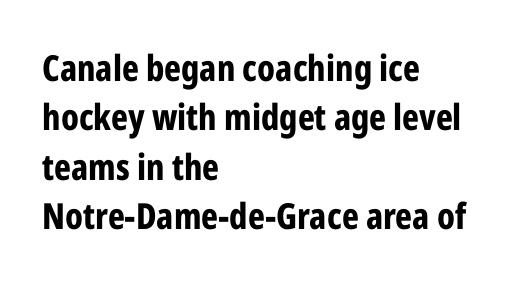
The image shows 36 px bold, condensed sans-serif type, upright; set left-aligned, normal line spacing (1.37x), normal letter spacing, not underlined; low stroke contrast and a medium x-height.
